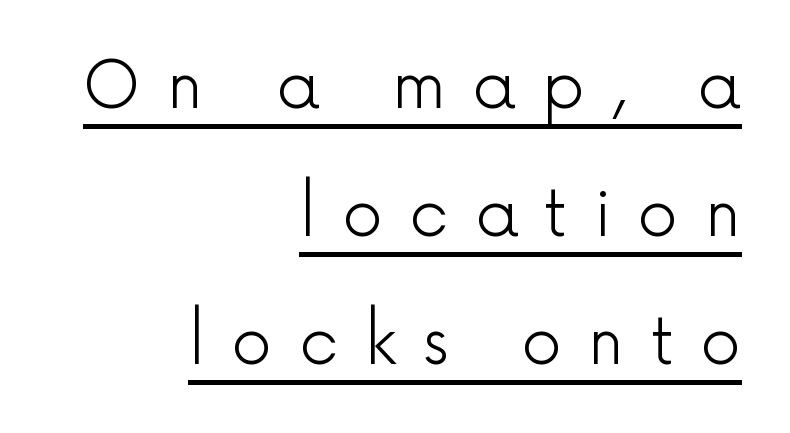
The lettering holds an erect, upright posture throughout. These lines are rendered in a variable-pitch font. Regarding leading, the lines here are spaced well apart. Visually the block forms a straight wall on the right and a jagged coastline on the left. The type family on display is of the sans-serif kind. This sample uses expanded letter spacing, leaving extra air between glyphs.
